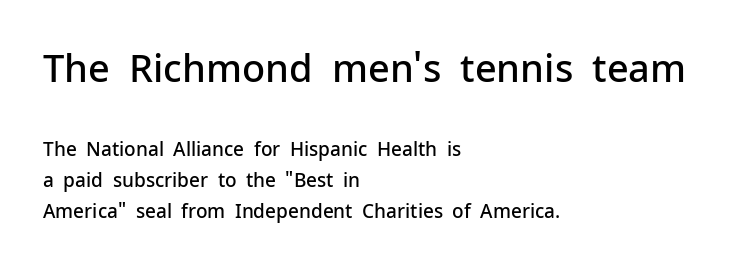
Q: Is the text bold? A: Semi-bold.
Q: Is the text italic (slanted)? A: No, it is upright.
Q: Is the typeface a serif or a sans-serif typeface? A: Sans-serif.
Q: Is the text underlined? A: No.
Q: How is the paragraph aligned? A: Left-aligned.
Q: Is the spacing between letters normal or unusually wide? A: Normal.
Q: Is the spacing between lines tight, normal or loose? A: Normal.
Q: Which block of text is set in a larger size, the first (top) or the second (bottom)? A: The first (top) one.
Q: Width (condensed, normal, or wide)? A: Normal.
Q: Stroke contrast? A: Low.
Q: x-height? A: Medium.
Q: Monospaced? A: No.
